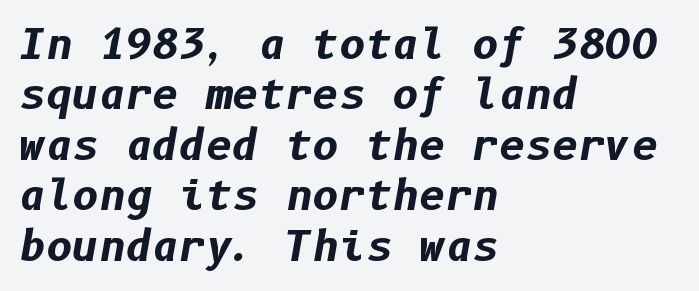
The image shows 41 px bold type, italic (leaning right); set left-aligned, line spacing 1.23x, normal letter spacing, not underlined; low stroke contrast and a medium x-height.
